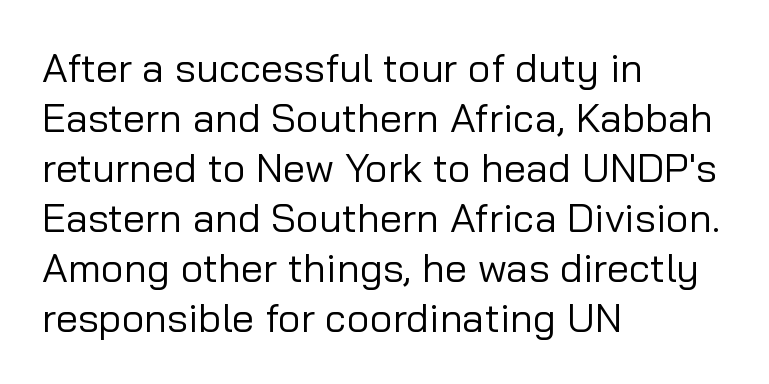
{"serif": "no", "italic": "no", "bold": "no", "weight": "regular", "width": "normal", "stroke_contrast": "low", "x_height": "medium", "monospaced": "no", "underline": "no", "align": "left", "line_spacing": "normal", "line_spacing_ratio": 1.25, "letter_spacing": "normal", "letter_spacing_em": 0.0, "glyph_px": 40}
